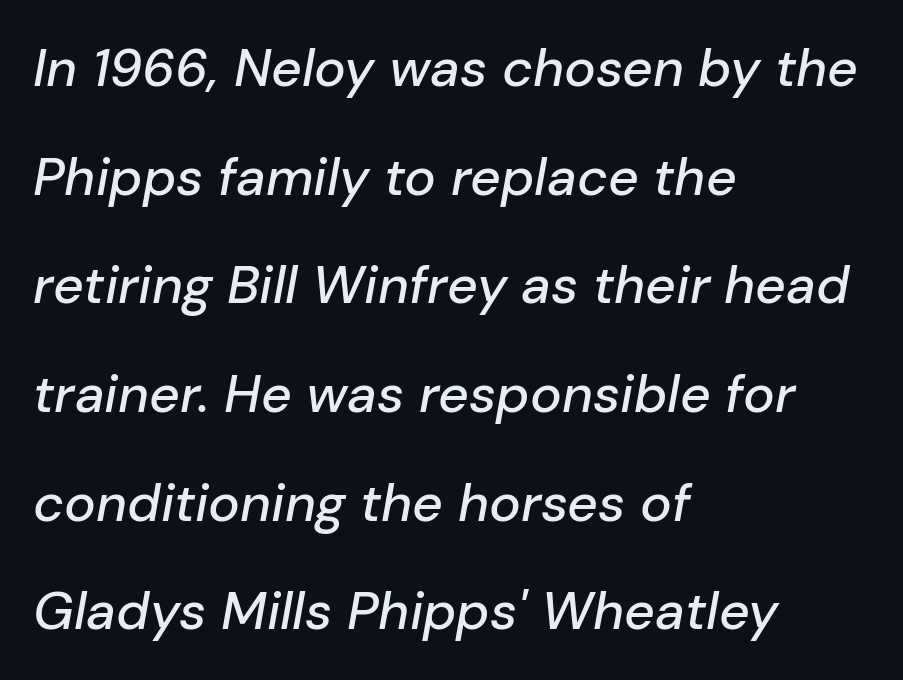
{"italic": "yes", "lean": "right", "slant_degrees": 10, "width": "normal", "stroke_contrast": "low", "x_height": "medium", "monospaced": "no", "underline": "no", "align": "left", "line_spacing": "loose", "line_spacing_ratio": 2.05, "letter_spacing": "normal", "letter_spacing_em": 0.0, "glyph_px": 53}
